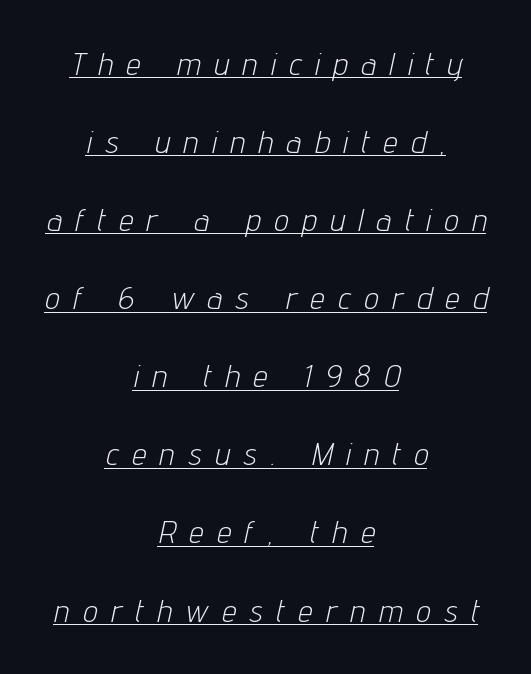
Q: Is the text bold? A: No.
Q: Is the text italic (slanted)? A: Yes, it leans right by about 12 degrees.
Q: Is the text underlined? A: Yes.
Q: How is the paragraph aligned? A: Centered.
Q: Is the spacing between letters normal or unusually wide? A: Unusually wide.
Q: Is the spacing between lines tight, normal or loose? A: Loose.
Q: Width (condensed, normal, or wide)? A: Condensed.
Q: Stroke contrast? A: Low.
Q: x-height? A: Medium.
Q: Monospaced? A: No.
